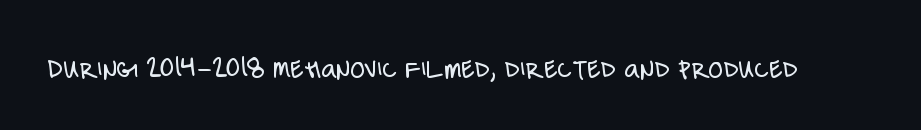
Q: Is the text bold? A: No.
Q: Is the text italic (slanted)? A: No, it is upright.
Q: Is the typeface a serif or a sans-serif typeface? A: Sans-serif.
Q: Is the text underlined? A: No.
Q: Is the spacing between letters normal or unusually wide? A: Normal.
Q: Width (condensed, normal, or wide)? A: Condensed.
Q: Stroke contrast? A: Low.
Q: x-height? A: Large.
Q: Monospaced? A: No.
